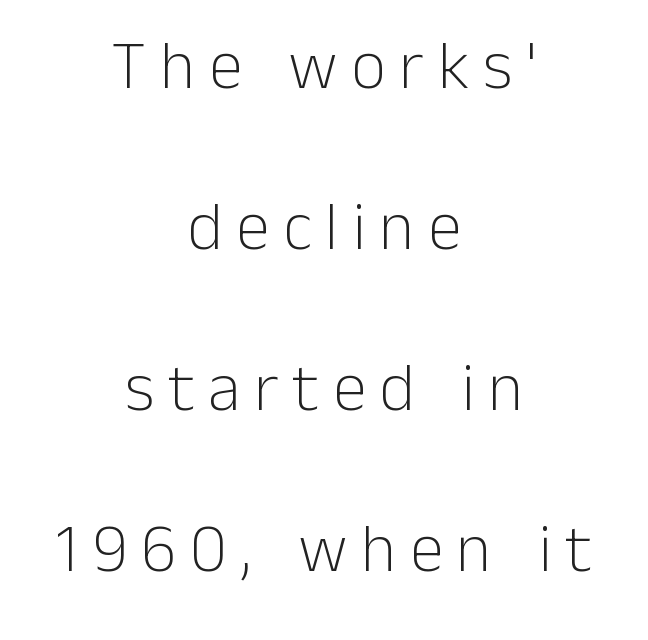
Q: Is the text bold? A: No.
Q: Is the text italic (slanted)? A: No, it is upright.
Q: Is the typeface a serif or a sans-serif typeface? A: Sans-serif.
Q: Is the text underlined? A: No.
Q: How is the paragraph aligned? A: Centered.
Q: Is the spacing between letters normal or unusually wide? A: Unusually wide.
Q: Is the spacing between lines tight, normal or loose? A: Loose.
Q: Width (condensed, normal, or wide)? A: Normal.
Q: Stroke contrast? A: Low.
Q: x-height? A: Medium.
Q: Monospaced? A: No.
